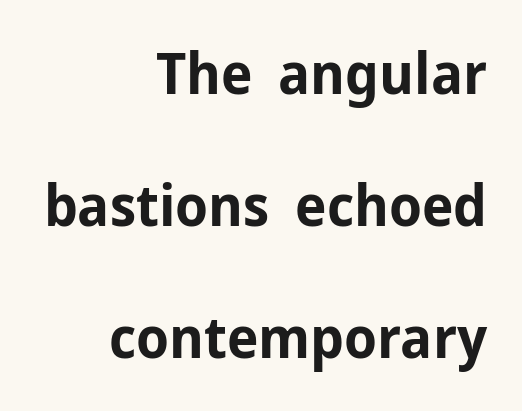
Q: Is the text bold? A: Yes.
Q: Is the text italic (slanted)? A: No, it is upright.
Q: Is the typeface a serif or a sans-serif typeface? A: Sans-serif.
Q: Is the text underlined? A: No.
Q: How is the paragraph aligned? A: Right-aligned.
Q: Is the spacing between letters normal or unusually wide? A: Normal.
Q: Is the spacing between lines tight, normal or loose? A: Loose.
Q: Width (condensed, normal, or wide)? A: Normal.
Q: Stroke contrast? A: Low.
Q: x-height? A: Medium.
Q: Monospaced? A: No.
